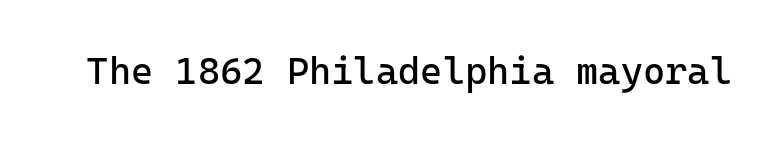
{"serif": "no", "italic": "no", "bold": "no", "weight": "regular", "width": "normal", "stroke_contrast": "low", "x_height": "medium", "underline": "no", "letter_spacing": "normal", "letter_spacing_em": 0.0, "glyph_px": 38}
